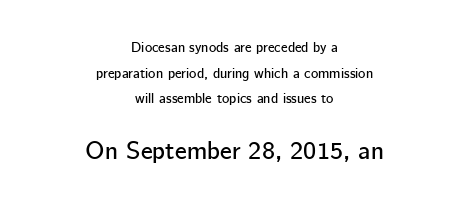
The image shows 25 px text type, upright; set centered, line spacing 1.83x, normal letter spacing, not underlined; the second (bottom) block is 1.79x larger.
